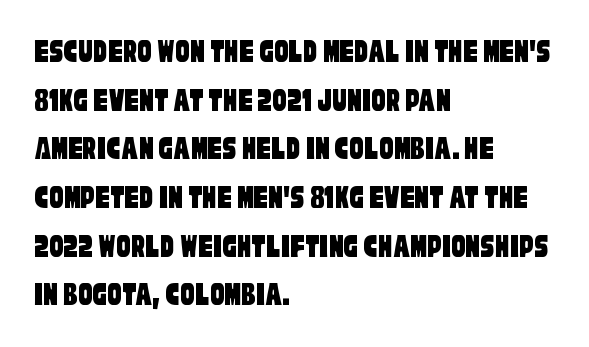
Q: Is the typeface a serif or a sans-serif typeface? A: Sans-serif.
Q: Is the text underlined? A: No.
Q: How is the paragraph aligned? A: Left-aligned.
Q: Is the spacing between letters normal or unusually wide? A: Normal.
Q: Is the spacing between lines tight, normal or loose? A: Normal.
Q: Width (condensed, normal, or wide)? A: Condensed.
Q: Stroke contrast? A: Low.
Q: x-height? A: Large.
Q: Monospaced? A: No.
